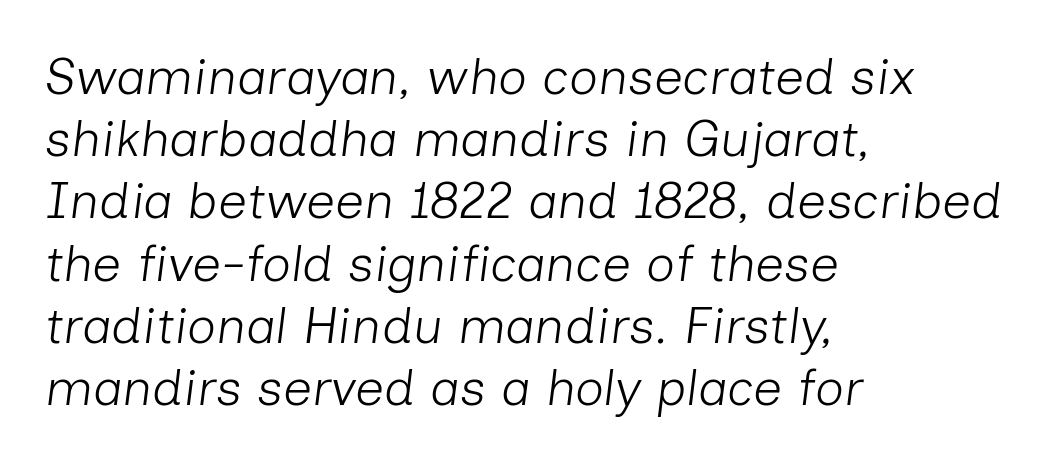
{"italic": "yes", "lean": "right", "slant_degrees": 7, "bold": "no", "weight": "light", "width": "normal", "stroke_contrast": "low", "x_height": "medium", "monospaced": "no", "underline": "no", "align": "left", "line_spacing_ratio": 1.22, "letter_spacing": "normal", "letter_spacing_em": 0.0, "glyph_px": 51}
